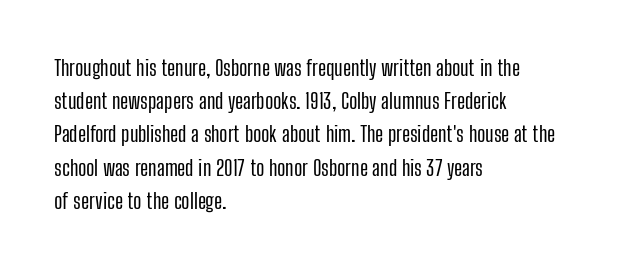
Q: Is the text italic (slanted)? A: No, it is upright.
Q: Is the text underlined? A: No.
Q: How is the paragraph aligned? A: Left-aligned.
Q: Is the spacing between letters normal or unusually wide? A: Normal.
Q: Is the spacing between lines tight, normal or loose? A: Normal.
